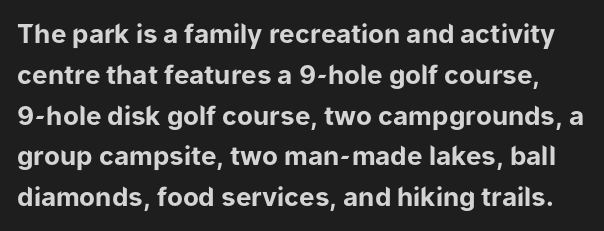
The lettering holds an erect, upright posture throughout. The passage shown stacks its lines at a standard gap. Tracking value appears to be zero — textbook default spacing. Compared with an ordinary text face, these strokes are far heavier — a full bold. Honestly, there is no underline to notice here at all.
